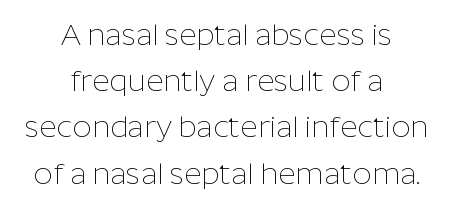
{"serif": "no", "italic": "no", "bold": "no", "weight": "thin", "width": "normal", "stroke_contrast": "low", "x_height": "medium", "monospaced": "no", "underline": "no", "align": "center", "line_spacing": "normal", "line_spacing_ratio": 1.54, "letter_spacing": "normal", "letter_spacing_em": 0.0, "glyph_px": 30}
